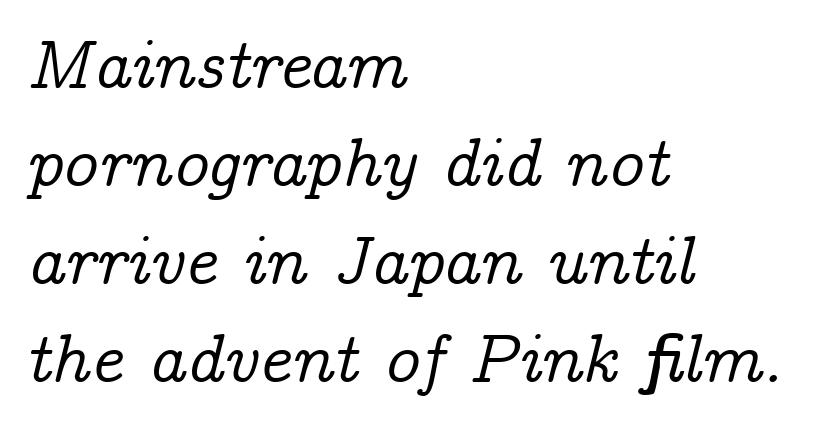
The image shows 69 px serif type, italic (leaning right); set left-aligned, normal line spacing (1.42x), normal letter spacing, not underlined; low stroke contrast and a medium x-height.
